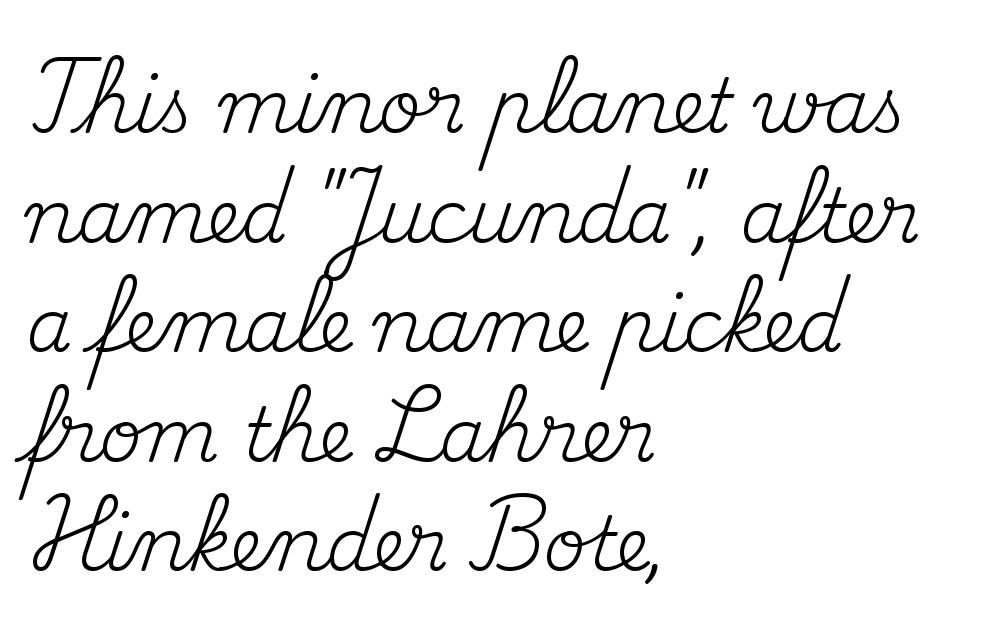
Q: Is the text bold? A: No.
Q: Is the text italic (slanted)? A: Yes.
Q: Is the typeface a serif or a sans-serif typeface? A: Serif.
Q: Is the text underlined? A: No.
Q: How is the paragraph aligned? A: Left-aligned.
Q: Is the spacing between letters normal or unusually wide? A: Normal.
Q: Is the spacing between lines tight, normal or loose? A: Normal.
Q: Width (condensed, normal, or wide)? A: Normal.
Q: Stroke contrast? A: Medium.
Q: x-height? A: Small.
Q: Monospaced? A: No.
